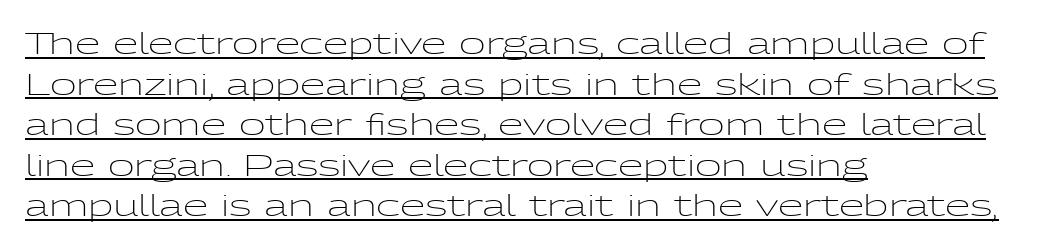
Q: Is the text bold? A: No.
Q: Is the text italic (slanted)? A: No, it is upright.
Q: Is the typeface a serif or a sans-serif typeface? A: Sans-serif.
Q: Is the text underlined? A: Yes.
Q: How is the paragraph aligned? A: Left-aligned.
Q: Is the spacing between letters normal or unusually wide? A: Normal.
Q: Is the spacing between lines tight, normal or loose? A: Normal.
Q: Width (condensed, normal, or wide)? A: Wide.
Q: Stroke contrast? A: Low.
Q: x-height? A: Medium.
Q: Monospaced? A: No.
